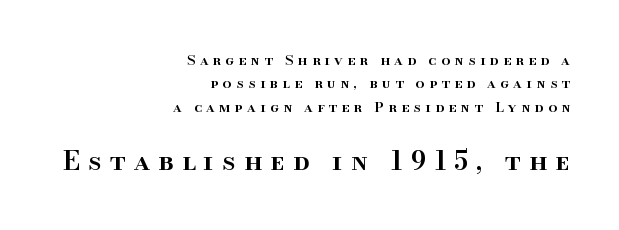
The image shows 26 px text type, upright; set right-aligned, normal line spacing (1.67x), unusually wide letter spacing (+0.31 em), not underlined; the second (bottom) block is 1.86x larger.
